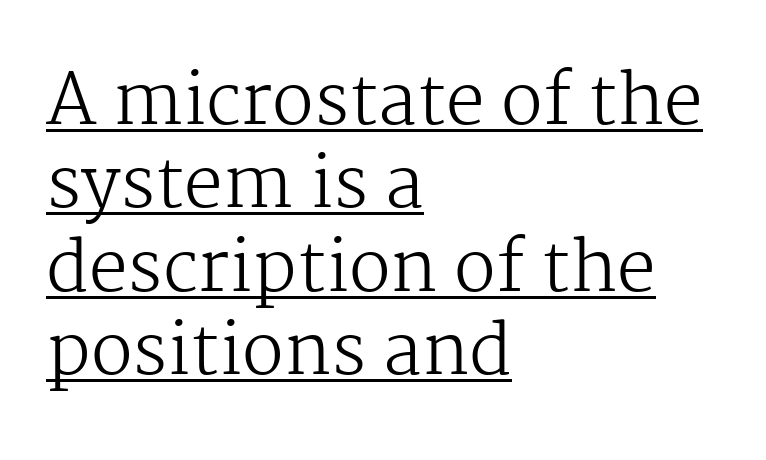
{"serif": "yes", "italic": "no", "bold": "no", "weight": "regular", "width": "normal", "stroke_contrast": "medium", "x_height": "medium", "monospaced": "no", "underline": "yes", "align": "left", "line_spacing_ratio": 1.21, "letter_spacing": "normal", "letter_spacing_em": 0.0, "glyph_px": 69}
